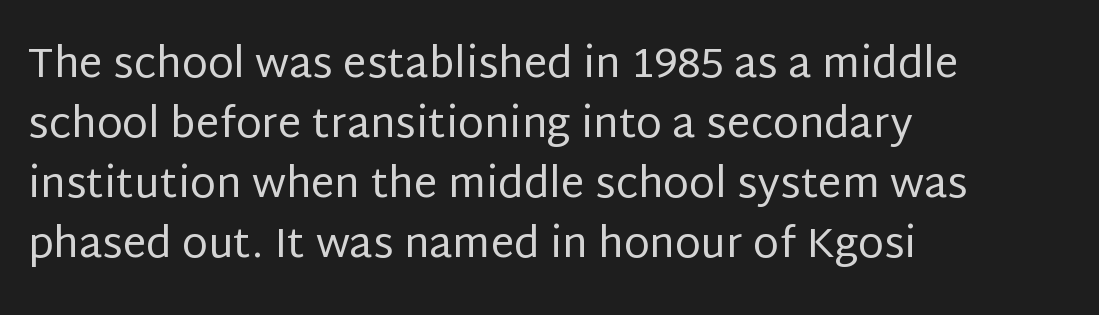
The image shows 42 px regular-weight sans-serif type, upright; set left-aligned, normal line spacing (1.43x), normal letter spacing, not underlined; low stroke contrast and a large x-height.
